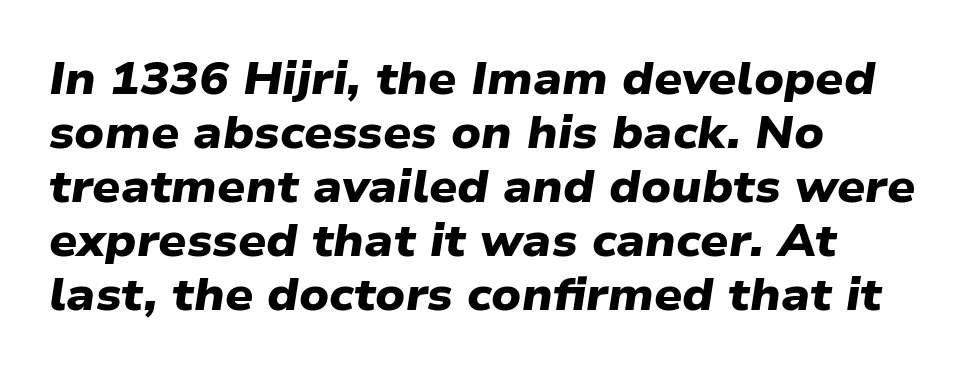
Letterform terminals end flat and unadorned throughout the passage. Strong, thick strokes mark this as bold type. The rag falls on the right side of this text block. Letter spacing: default. Varying glyph widths throughout — classic text-font behaviour.
